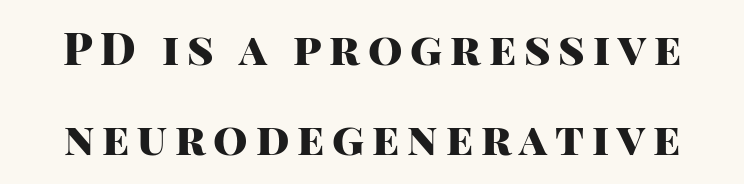
Q: Is the text bold? A: Yes.
Q: Is the text italic (slanted)? A: No, it is upright.
Q: Is the typeface a serif or a sans-serif typeface? A: Sans-serif.
Q: Is the text underlined? A: No.
Q: Is the spacing between lines tight, normal or loose? A: Loose.
Q: Width (condensed, normal, or wide)? A: Normal.
Q: Stroke contrast? A: High.
Q: x-height? A: Large.
Q: Monospaced? A: No.
